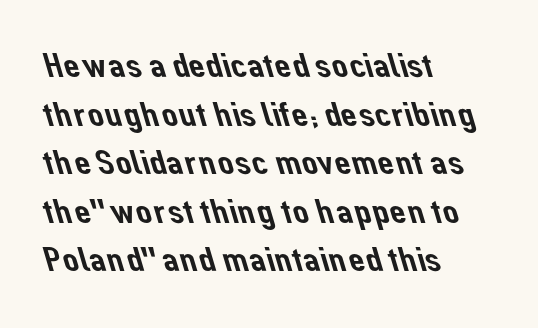
{"serif": "no", "width": "normal", "stroke_contrast": "low", "x_height": "medium", "monospaced": "no", "underline": "no", "align": "left", "line_spacing": "normal", "line_spacing_ratio": 1.35, "letter_spacing": "normal", "letter_spacing_em": 0.0, "glyph_px": 36}
